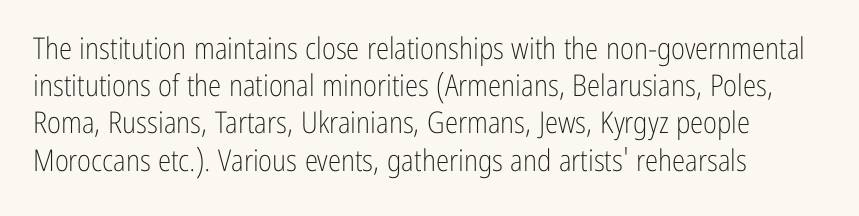
{"serif": "no", "italic": "no", "bold": "no", "weight": "light", "width": "condensed", "stroke_contrast": "low", "x_height": "medium", "monospaced": "no", "underline": "no", "align": "left", "line_spacing_ratio": 1.24, "letter_spacing": "normal", "letter_spacing_em": 0.0, "glyph_px": 30}
